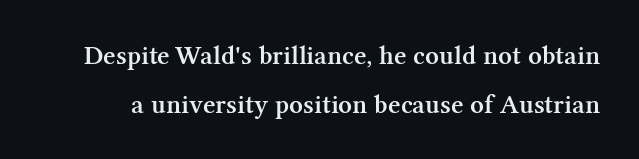
Q: Is the text bold? A: Semi-bold.
Q: Is the text italic (slanted)? A: No, it is upright.
Q: Is the text underlined? A: No.
Q: Is the spacing between letters normal or unusually wide? A: Normal.
